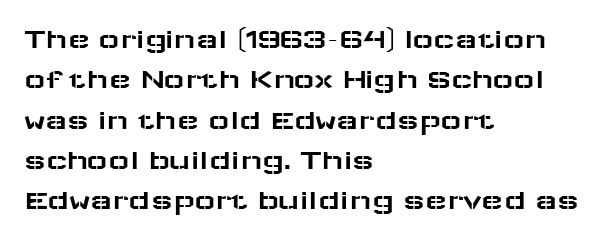
Q: Is the text italic (slanted)? A: No, it is upright.
Q: Is the typeface a serif or a sans-serif typeface? A: Sans-serif.
Q: Is the text underlined? A: No.
Q: How is the paragraph aligned? A: Left-aligned.
Q: Is the spacing between letters normal or unusually wide? A: Normal.
Q: Is the spacing between lines tight, normal or loose? A: Normal.
Q: Width (condensed, normal, or wide)? A: Wide.
Q: Stroke contrast? A: Low.
Q: x-height? A: Medium.
Q: Monospaced? A: No.
